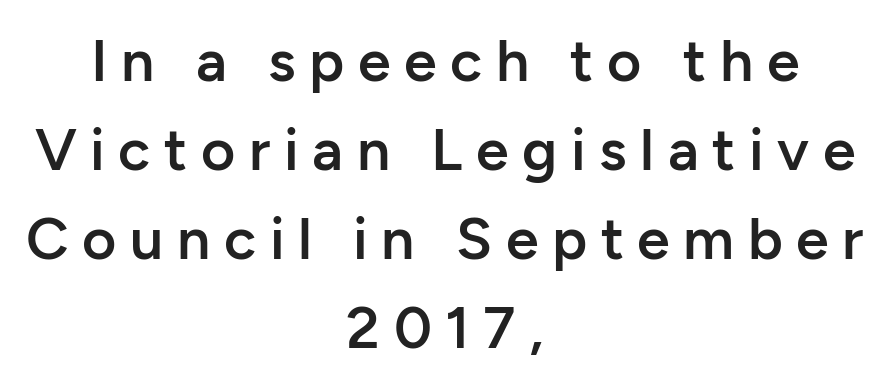
{"serif": "no", "italic": "no", "bold": "semi", "weight": "semibold", "width": "normal", "stroke_contrast": "low", "x_height": "medium", "monospaced": "no", "underline": "no", "align": "center", "line_spacing": "normal", "line_spacing_ratio": 1.51, "letter_spacing": "wide", "letter_spacing_em": 0.23, "glyph_px": 59}
